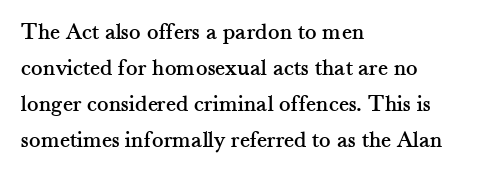
The image shows 24 px text type, upright; set left-aligned, normal line spacing (1.5x), normal letter spacing, not underlined.
